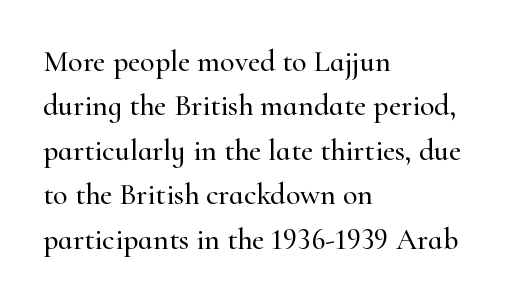
Alignment: flush left. No extra tracking has been applied to these lines. Anything drawn beneath the words? Only blank space. A typesetter would call this proportional, since set widths differ per character. Each new line begins a customary step beneath the previous one.
